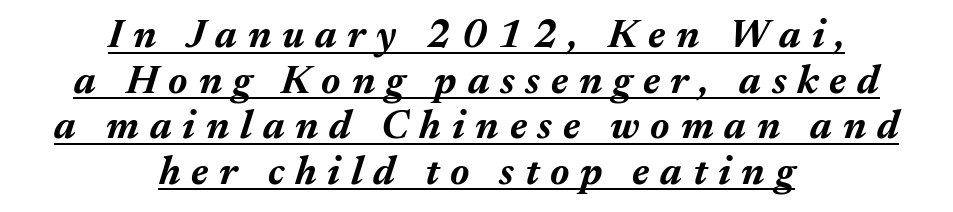
Q: Is the text bold? A: Yes.
Q: Is the text italic (slanted)? A: Yes, it leans right by about 17 degrees.
Q: Is the text underlined? A: Yes.
Q: How is the paragraph aligned? A: Centered.
Q: Is the spacing between letters normal or unusually wide? A: Unusually wide.
Q: Is the spacing between lines tight, normal or loose? A: Tight.
Q: Width (condensed, normal, or wide)? A: Normal.
Q: Stroke contrast? A: Medium.
Q: x-height? A: Medium.
Q: Monospaced? A: No.
